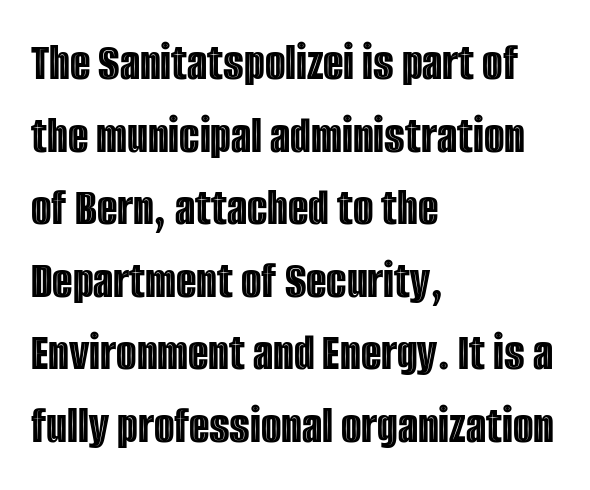
The image shows 53 px condensed type, upright; set left-aligned, normal line spacing (1.37x), normal letter spacing, not underlined; a large x-height.
